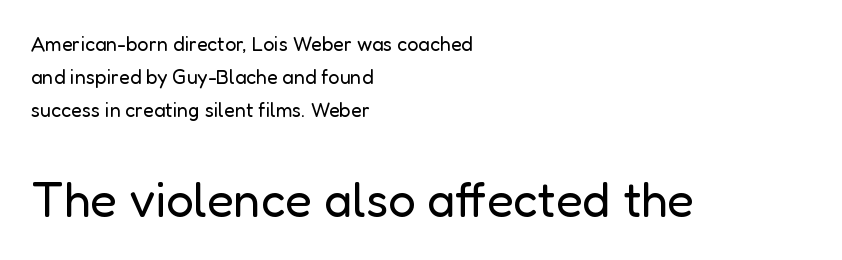
{"serif": "no", "italic": "no", "bold": "no", "weight": "regular", "width": "normal", "stroke_contrast": "low", "x_height": "medium", "monospaced": "no", "underline": "no", "align": "left", "line_spacing": "normal", "line_spacing_ratio": 1.64, "letter_spacing": "normal", "letter_spacing_em": 0.0, "larger_block": "second", "size_ratio": 2.45, "glyph_px": 49}
